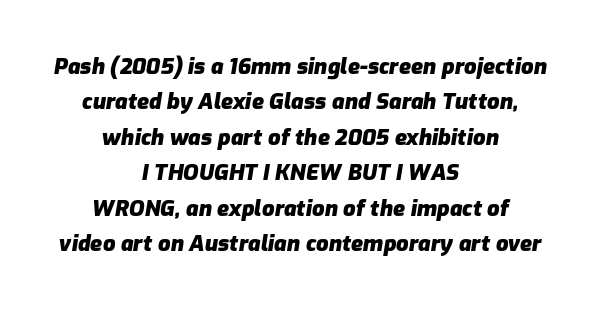
The image shows 22 px bold type, italic (leaning right); set centered, normal line spacing (1.61x), normal letter spacing, not underlined.
